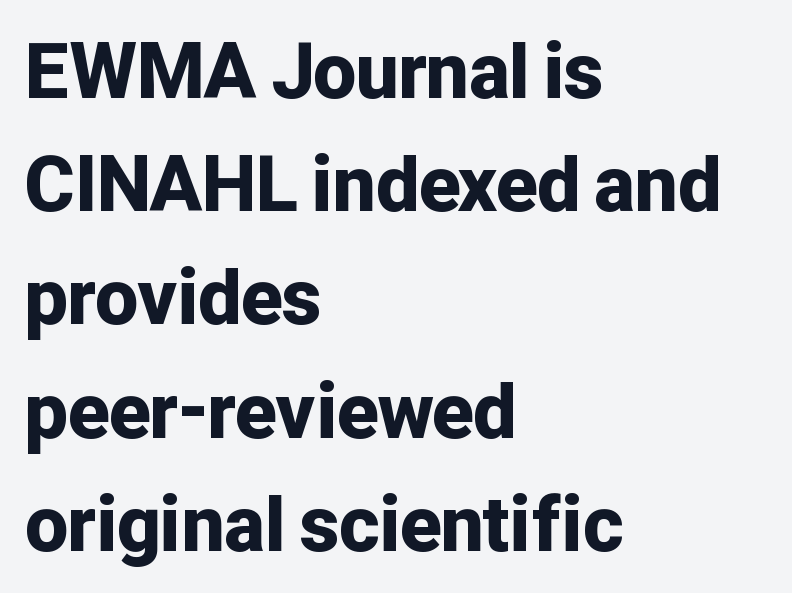
The image shows 76 px bold sans-serif type, upright; set left-aligned, normal line spacing (1.49x), normal letter spacing, not underlined; low stroke contrast and a medium x-height.
